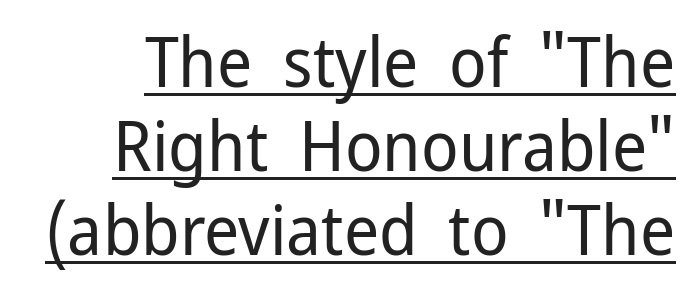
{"serif": "no", "italic": "no", "bold": "no", "weight": "regular", "width": "normal", "stroke_contrast": "low", "x_height": "medium", "monospaced": "no", "underline": "yes", "line_spacing_ratio": 1.22, "letter_spacing": "normal", "letter_spacing_em": 0.0, "glyph_px": 69}
